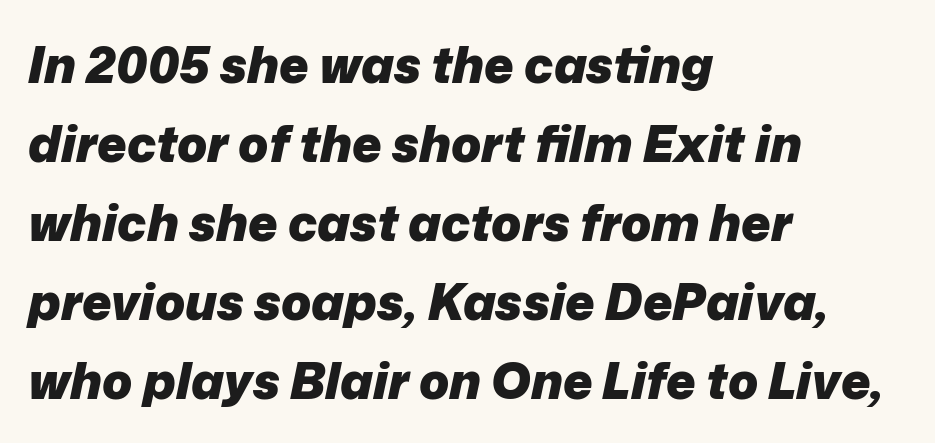
Q: Is the text bold? A: Yes.
Q: Is the text italic (slanted)? A: Yes, it leans right by about 12 degrees.
Q: Is the text underlined? A: No.
Q: How is the paragraph aligned? A: Left-aligned.
Q: Is the spacing between letters normal or unusually wide? A: Normal.
Q: Is the spacing between lines tight, normal or loose? A: Normal.
Q: Width (condensed, normal, or wide)? A: Normal.
Q: Stroke contrast? A: Low.
Q: x-height? A: Medium.
Q: Monospaced? A: No.
